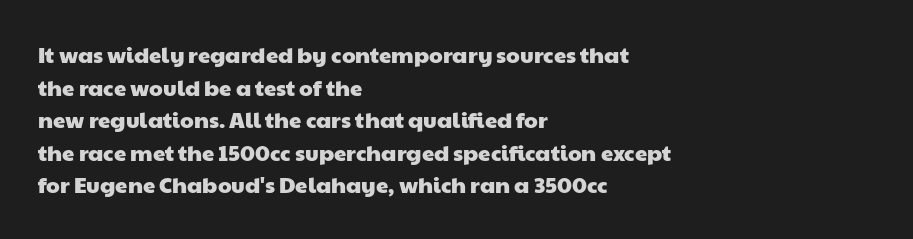
{"underline": "no", "align": "left", "line_spacing": "normal", "line_spacing_ratio": 1.48, "letter_spacing": "normal", "letter_spacing_em": 0.0, "glyph_px": 22}
